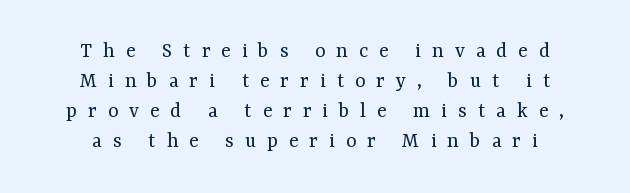
A typesetter would call this heavily tracked-out type. The words here are not underlined. The letters look calm and open, with moderate or lighter stems. Does the lettering tilt? It doesn't — this is upright.
